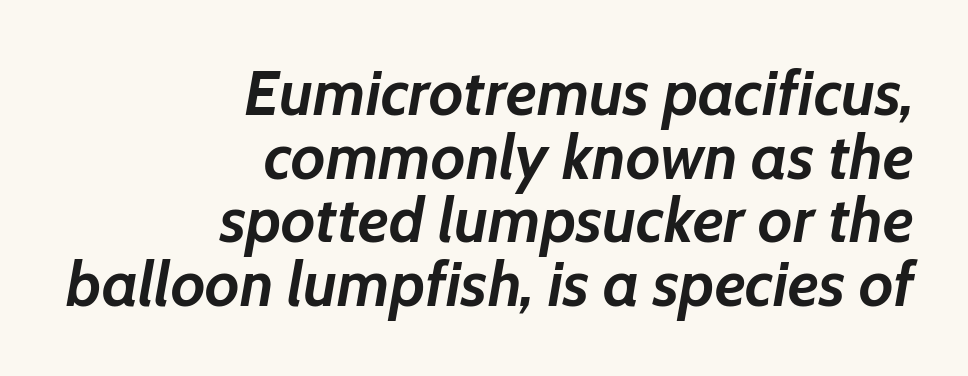
The image shows 63 px semibold type, italic (leaning right); set right-aligned, tight line spacing (1.01x), normal letter spacing, not underlined; low stroke contrast and a medium x-height.
